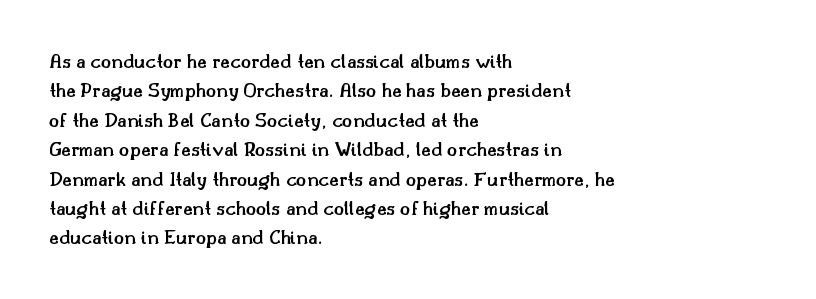
The image shows 21 px text type, upright; set left-aligned, normal line spacing (1.4x), normal letter spacing, not underlined.
